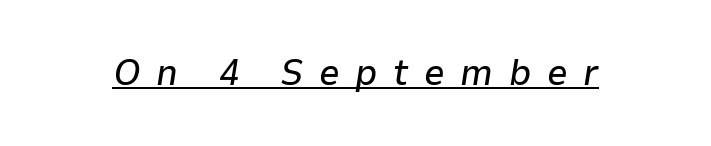
{"italic": "yes", "lean": "right", "slant_degrees": 9, "width": "normal", "stroke_contrast": "low", "x_height": "medium", "monospaced": "no", "underline": "yes", "letter_spacing": "wide", "letter_spacing_em": 0.42, "glyph_px": 37}
